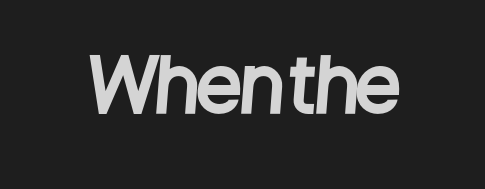
The image shows 72 px condensed sans-serif type; set normal letter spacing, not underlined; low stroke contrast and a large x-height.
